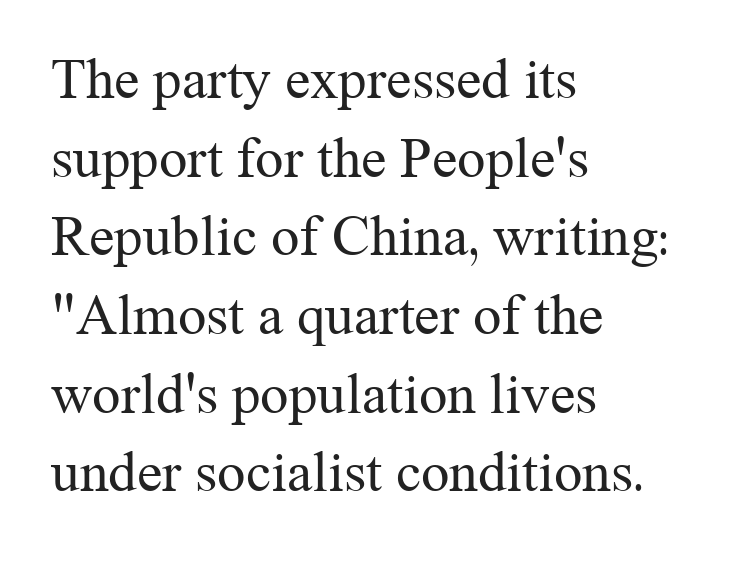
Q: Is the text bold? A: No.
Q: Is the text italic (slanted)? A: No, it is upright.
Q: Is the typeface a serif or a sans-serif typeface? A: Serif.
Q: Is the text underlined? A: No.
Q: How is the paragraph aligned? A: Left-aligned.
Q: Is the spacing between letters normal or unusually wide? A: Normal.
Q: Is the spacing between lines tight, normal or loose? A: Normal.
Q: Width (condensed, normal, or wide)? A: Normal.
Q: Stroke contrast? A: Medium.
Q: x-height? A: Medium.
Q: Monospaced? A: No.
